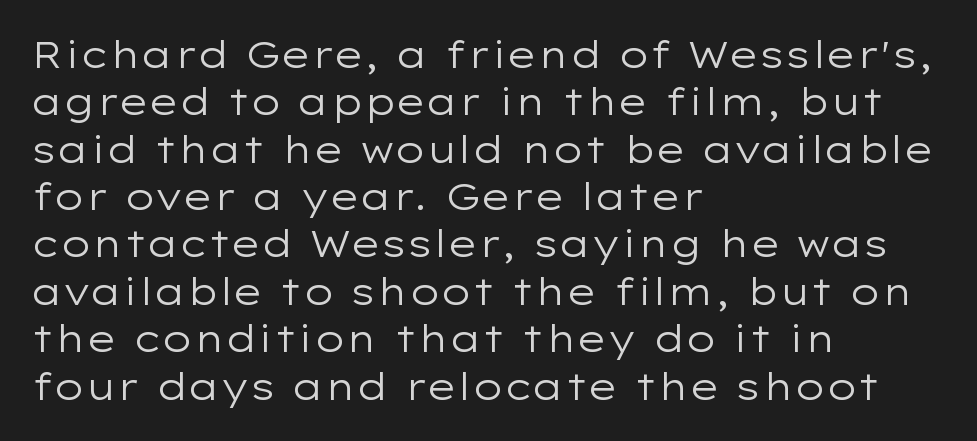
{"serif": "no", "italic": "no", "bold": "no", "weight": "regular", "width": "wide", "stroke_contrast": "low", "x_height": "medium", "monospaced": "no", "underline": "no", "align": "left", "line_spacing": "normal", "line_spacing_ratio": 1.28, "letter_spacing": "normal", "letter_spacing_em": 0.0, "glyph_px": 37}
